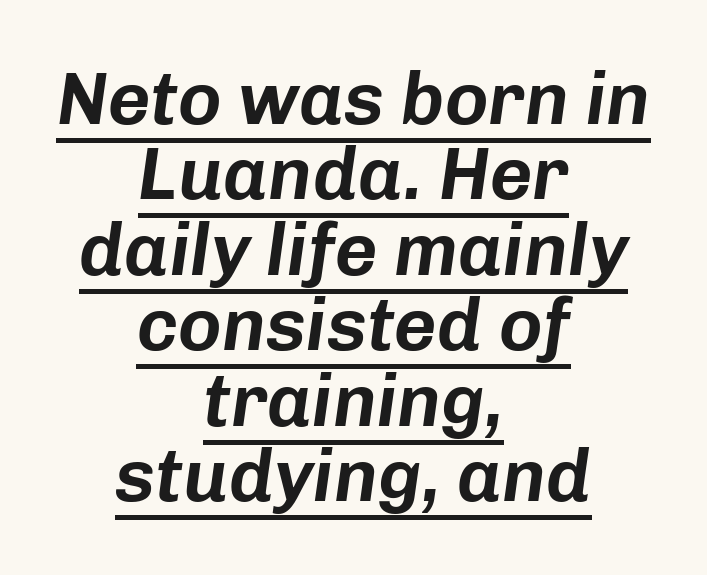
Interline gaps are noticeably narrow in this sample. No extra tracking has been applied to these lines. The font's italic variant was chosen for this text. Is the block centered? Yes — each line is placed symmetrically about the middle.
